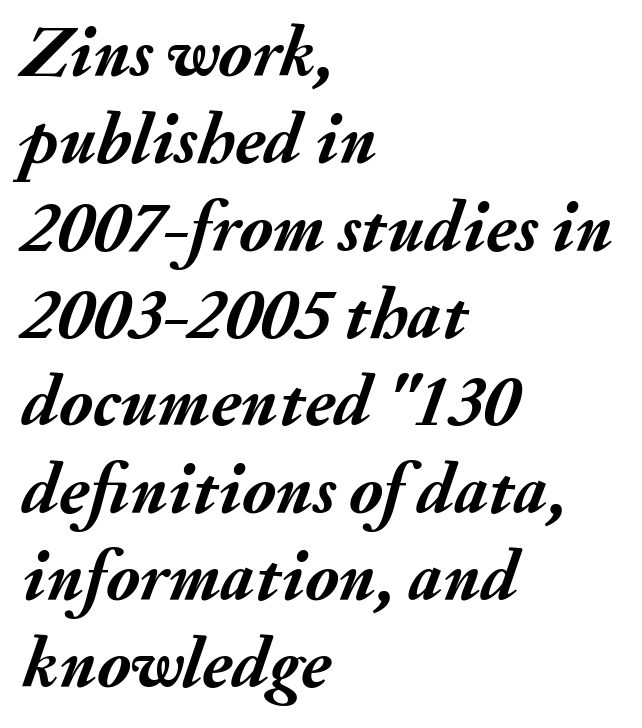
Q: Is the text bold? A: Yes.
Q: Is the text italic (slanted)? A: Yes, it leans right by about 20 degrees.
Q: Is the text underlined? A: No.
Q: How is the paragraph aligned? A: Left-aligned.
Q: Is the spacing between letters normal or unusually wide? A: Normal.
Q: Width (condensed, normal, or wide)? A: Normal.
Q: Stroke contrast? A: Medium.
Q: x-height? A: Small.
Q: Monospaced? A: No.
